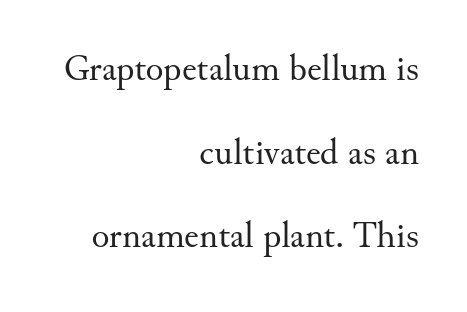
The image shows 37 px regular-weight serif type, upright; set right-aligned, loose line spacing (2.26x), normal letter spacing, not underlined; medium stroke contrast and a small x-height.
